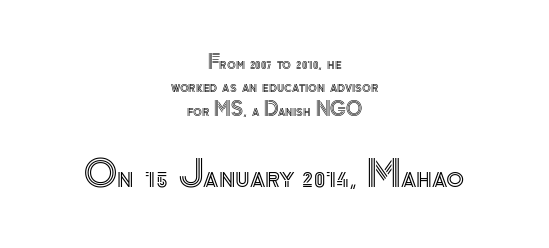
Line starts and ends both wander, symmetrically. Underline: absent. Is there much room between lines? A standard amount, neither cramped nor airy. Is this a fixed-width face? No — the glyphs have proportional, varying widths. A roman cut, with each character standing at attention. Larger block? The one below; the one above is distinctly smaller.
